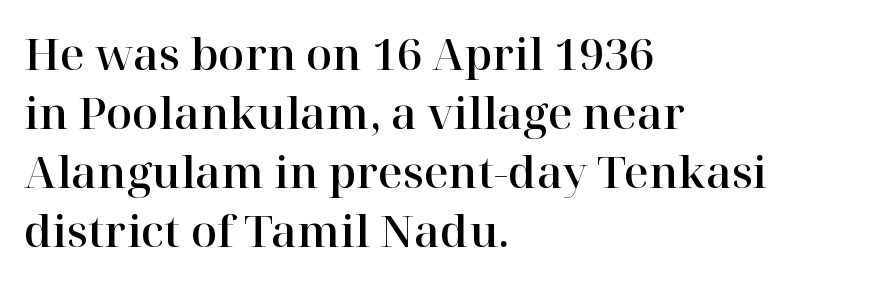
{"serif": "yes", "italic": "no", "width": "normal", "stroke_contrast": "high", "x_height": "medium", "monospaced": "no", "underline": "no", "align": "left", "line_spacing": "normal", "line_spacing_ratio": 1.37, "letter_spacing": "normal", "letter_spacing_em": 0.0, "glyph_px": 43}
